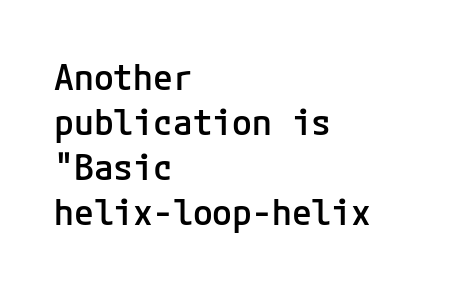
{"serif": "no", "italic": "no", "bold": "semi", "weight": "semibold", "width": "normal", "stroke_contrast": "low", "x_height": "medium", "underline": "no", "align": "left", "line_spacing": "normal", "line_spacing_ratio": 1.25, "letter_spacing": "normal", "letter_spacing_em": 0.0, "glyph_px": 36}
